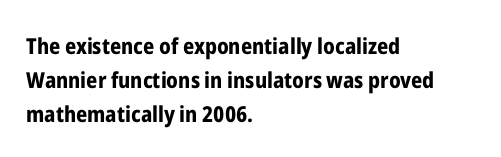
Underline: absent. Default kerning and tracking; the words read as compact shapes. Successive baselines arrive at the customary interval. You can tell it's not italic because the verticals are truly vertical. One-word summary of the alignment: left. These lines carry a lot of weight — the face is fully bold.
